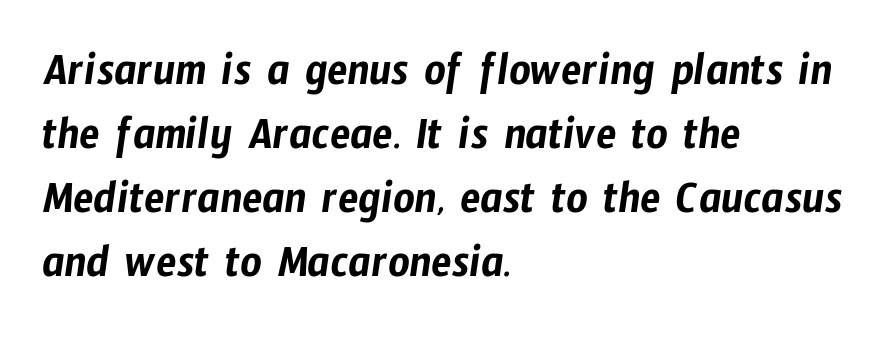
Font category for this specimen: sans-serif. Regarding leading, the lines here are spaced in the standard way. Spacing verdict: proportional, widths tailored to each character. The lines in this sample share a left origin and differ only in where they stop. Quick note: underline off. Spacing between characters is what you'd get straight out of the box.
